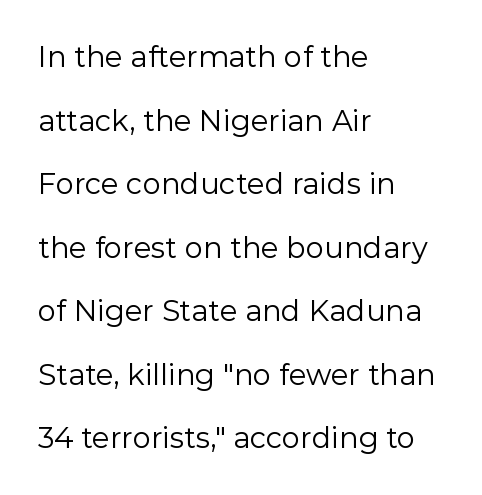
Is the block centered? No — it sits flush against the left margin. This sample uses an upright cut, with every glyph sitting square on the baseline. Are there feet on the stems? There aren't — it's a sans. Do the characters align in a grid? No, the font is proportional. Spacing between characters is what you'd get straight out of the box.
